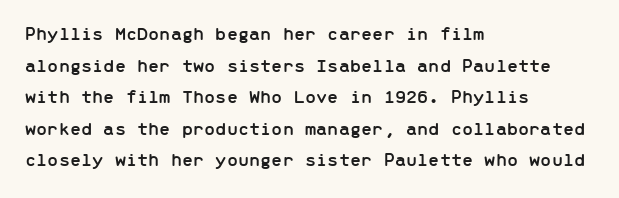
The baseline area is clear. The letterforms sit shoulder to shoulder at normal distance. Each line starts at the same left margin while the right side varies. You can tell it's not italic because the verticals are truly vertical.
